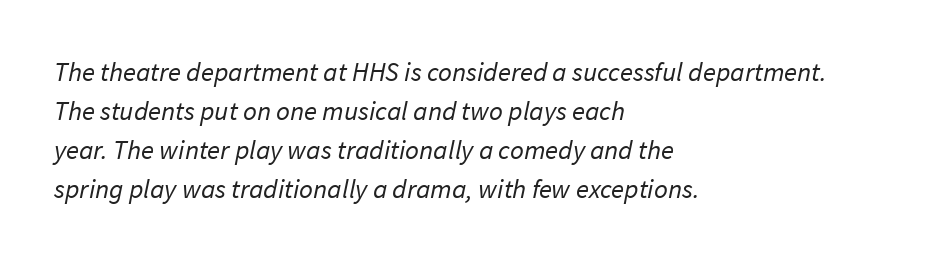
The image shows 27 px text type; set left-aligned, normal line spacing (1.44x), normal letter spacing, not underlined.
